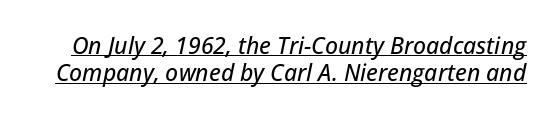
The image shows 23 px text type, italic (leaning right); set line spacing 1.19x, normal letter spacing, underlined.
